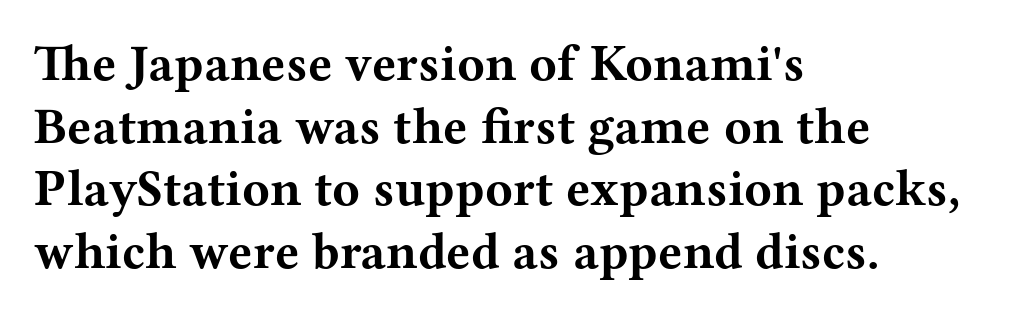
The image shows 51 px bold, wide serif type, upright; set left-aligned, line spacing 1.23x, normal letter spacing, not underlined; medium stroke contrast and a medium x-height.
